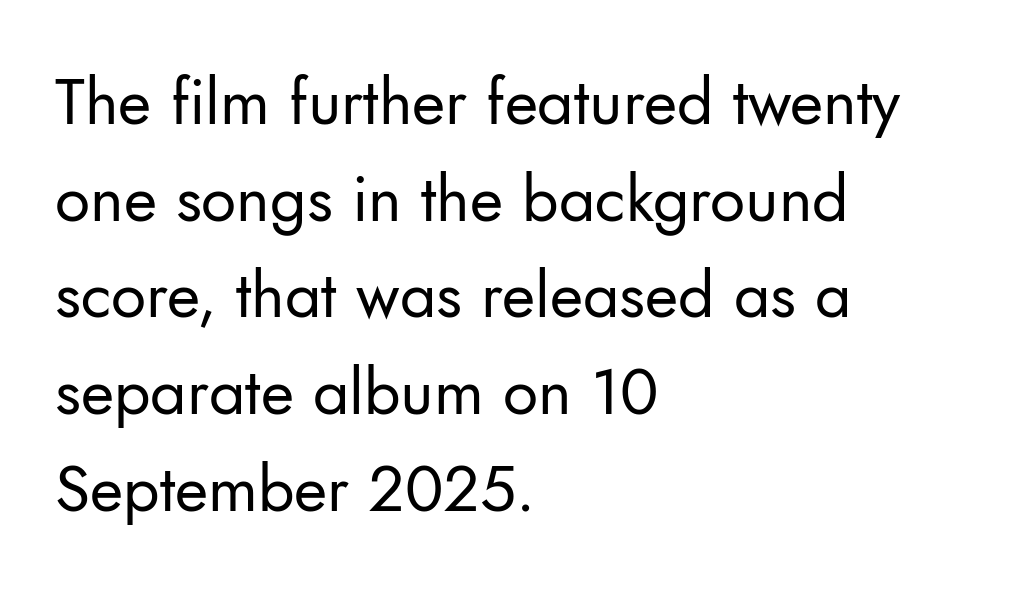
The image shows 64 px regular-weight sans-serif type, upright; set left-aligned, normal line spacing (1.51x), normal letter spacing, not underlined; low stroke contrast and a small x-height.
